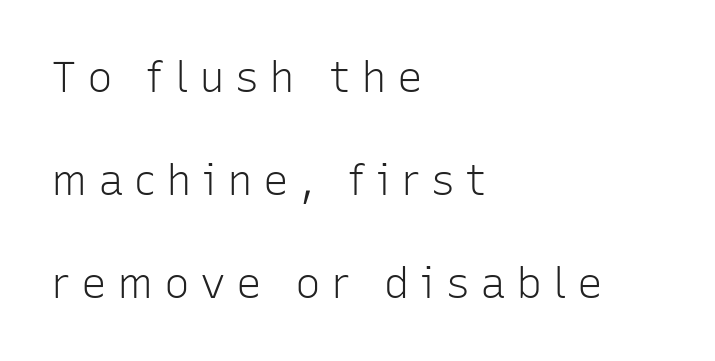
The image shows 43 px light sans-serif type, upright; set left-aligned, loose line spacing (2.4x), unusually wide letter spacing (+0.24 em), not underlined; low stroke contrast and a medium x-height.
